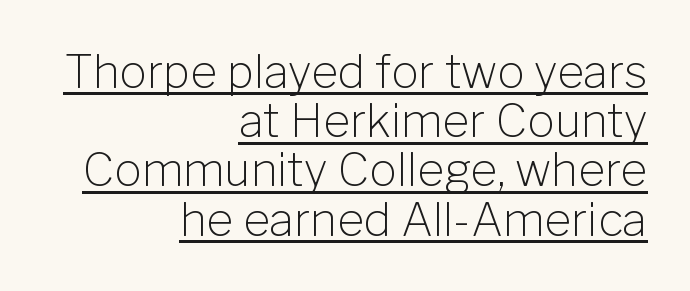
Q: Is the text bold? A: No.
Q: Is the text italic (slanted)? A: No, it is upright.
Q: Is the typeface a serif or a sans-serif typeface? A: Sans-serif.
Q: Is the text underlined? A: Yes.
Q: How is the paragraph aligned? A: Right-aligned.
Q: Is the spacing between letters normal or unusually wide? A: Normal.
Q: Is the spacing between lines tight, normal or loose? A: Tight.
Q: Width (condensed, normal, or wide)? A: Normal.
Q: Stroke contrast? A: Low.
Q: x-height? A: Medium.
Q: Monospaced? A: No.
